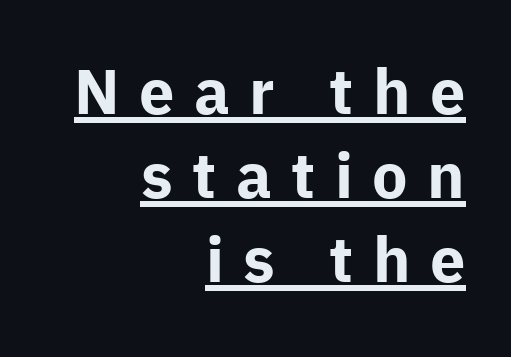
Every word sits above its own underline. Spacing verdict: proportional, widths tailored to each character. This sample uses an upright cut, with every glyph sitting square on the baseline. The letterforms stand isolated, each surrounded by extra space. Heavy, bold letterforms. One-word summary of the alignment: right.
